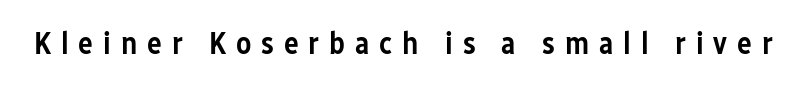
The image shows 31 px semibold, condensed sans-serif type, upright; set unusually wide letter spacing (+0.32 em), not underlined; low stroke contrast and a medium x-height.
